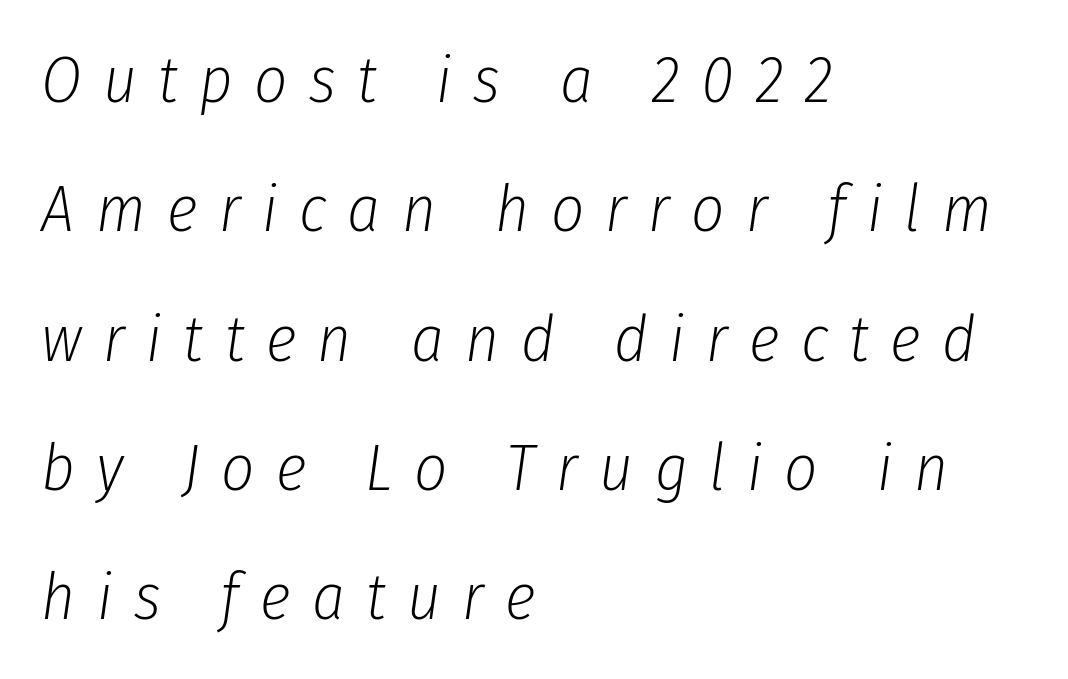
{"italic": "yes", "lean": "right", "slant_degrees": 8, "bold": "no", "weight": "light", "width": "condensed", "stroke_contrast": "low", "x_height": "medium", "monospaced": "no", "underline": "no", "align": "left", "line_spacing": "loose", "line_spacing_ratio": 1.99, "letter_spacing": "wide", "letter_spacing_em": 0.33, "glyph_px": 65}
